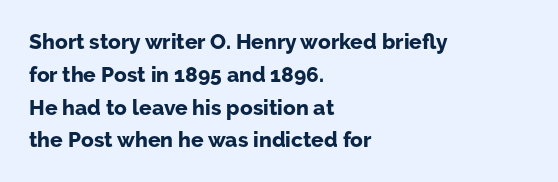
Q: Is the text bold? A: Yes.
Q: Is the text italic (slanted)? A: No, it is upright.
Q: Is the text underlined? A: No.
Q: How is the paragraph aligned? A: Left-aligned.
Q: Is the spacing between letters normal or unusually wide? A: Normal.
Q: Is the spacing between lines tight, normal or loose? A: Normal.
